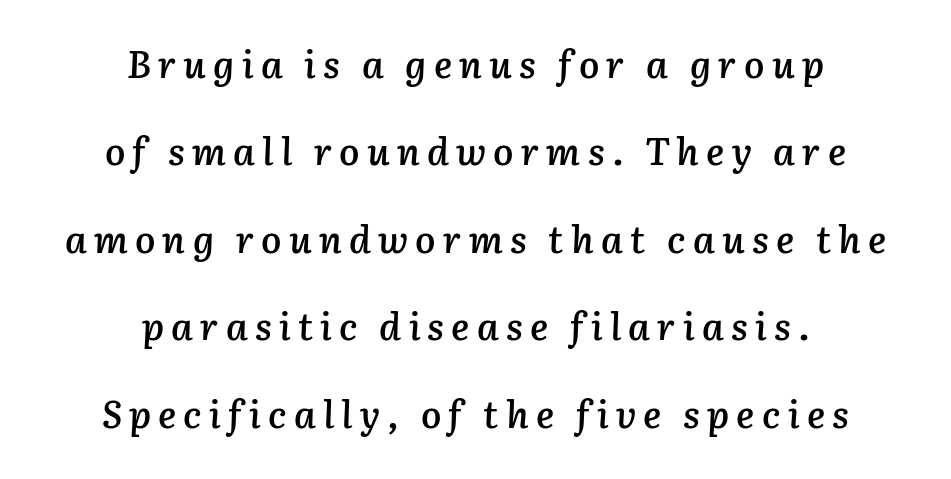
{"italic": "yes", "lean": "right", "slant_degrees": 3, "bold": "semi", "weight": "semibold", "width": "normal", "stroke_contrast": "low", "x_height": "medium", "monospaced": "no", "underline": "no", "align": "center", "line_spacing": "loose", "line_spacing_ratio": 2.3, "glyph_px": 38}
